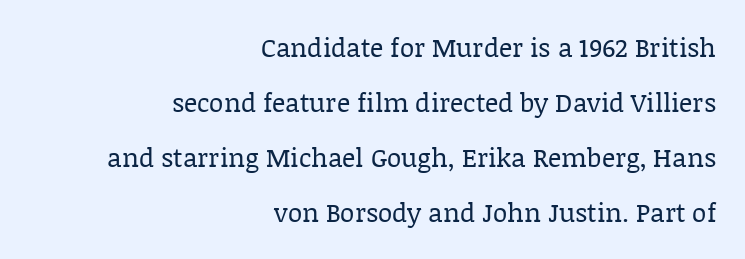
Q: Is the text bold? A: No.
Q: Is the text italic (slanted)? A: No, it is upright.
Q: Is the text underlined? A: No.
Q: How is the paragraph aligned? A: Right-aligned.
Q: Is the spacing between letters normal or unusually wide? A: Normal.
Q: Is the spacing between lines tight, normal or loose? A: Loose.
